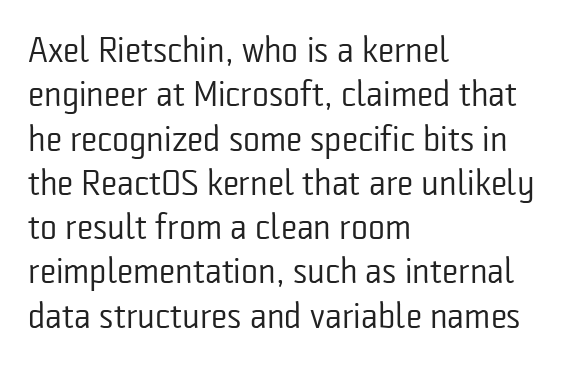
Think standard paragraph weight, or any step lighter than that. Spacing between characters is what you'd get straight out of the box. This sample uses an upright cut, with every glyph sitting square on the baseline. To sum up the face: it is a sans, with no serifs. The passage shown is typed in a proportional face where columns would drift.
